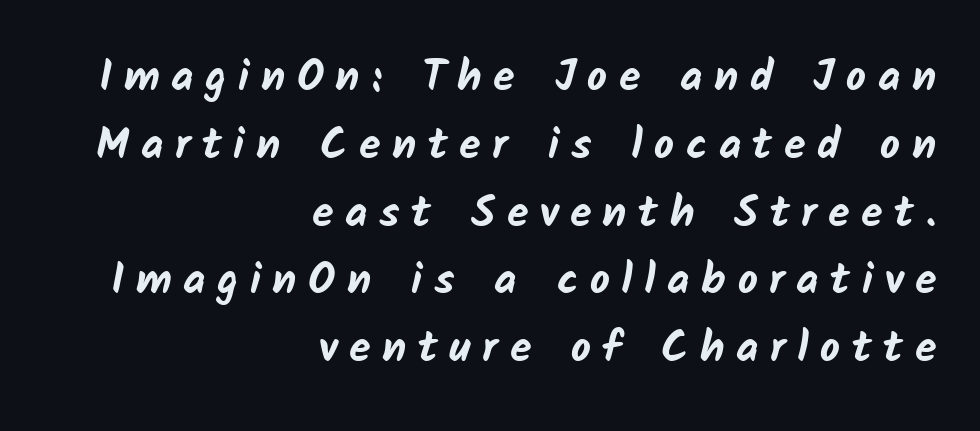
Leftover space on each line is placed entirely before the opening word. Unlike a traditional serif, this face leaves its strokes unadorned. These words are printed bold, with thick strokes throughout. Compared with typical body copy, the letter spacing here is much looser. Anything drawn beneath the words? Only blank space.
